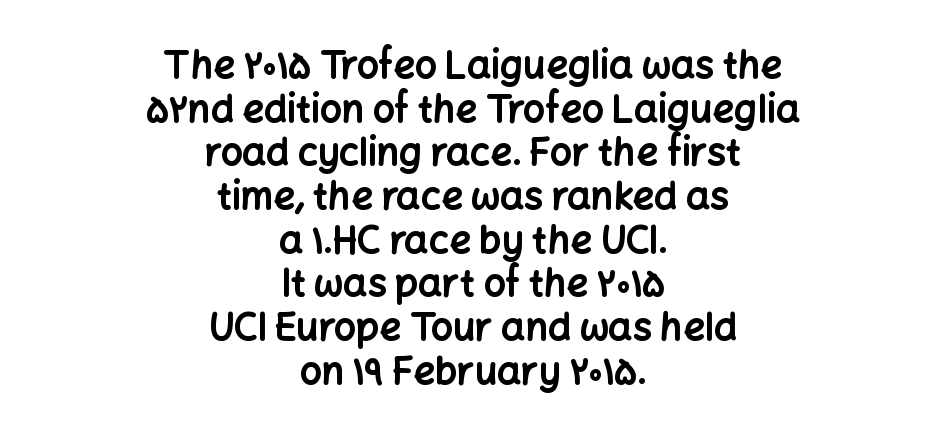
Think of a printed novel: that variable character pitch is what you see here. Underlining? Definitely not there. Every row of glyphs is offset so its center matches the block's center. The specimen reads as upright at a glance. A typesetter would label this face a sans. The block of text is dense from top to bottom, with scant space between rows.
